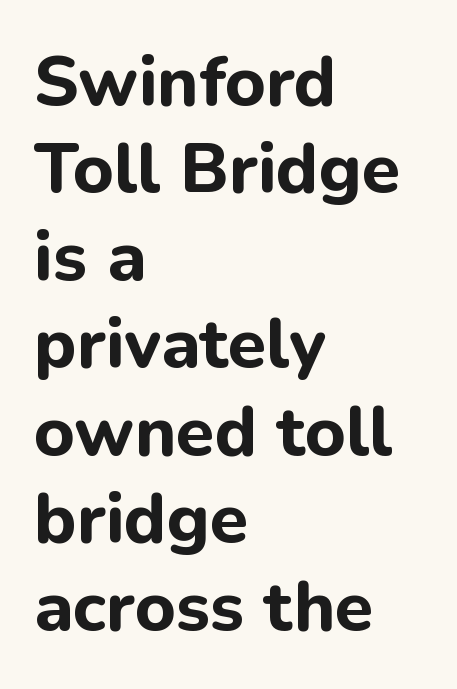
Q: Is the text bold? A: Yes.
Q: Is the text italic (slanted)? A: No, it is upright.
Q: Is the typeface a serif or a sans-serif typeface? A: Sans-serif.
Q: Is the text underlined? A: No.
Q: How is the paragraph aligned? A: Left-aligned.
Q: Is the spacing between letters normal or unusually wide? A: Normal.
Q: Is the spacing between lines tight, normal or loose? A: Normal.
Q: Width (condensed, normal, or wide)? A: Normal.
Q: Stroke contrast? A: Low.
Q: x-height? A: Medium.
Q: Monospaced? A: No.
